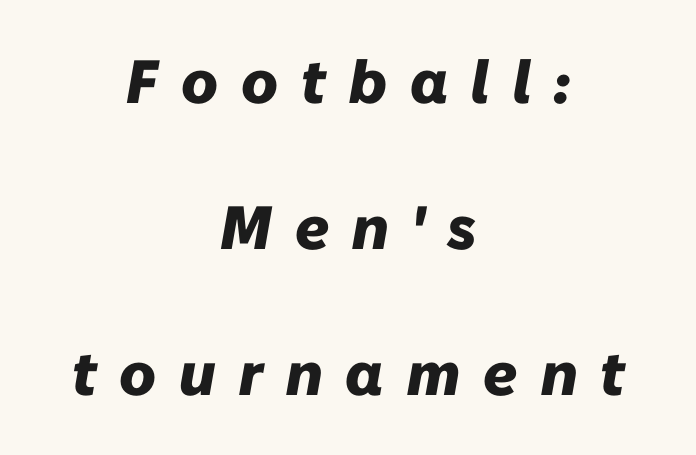
{"italic": "yes", "lean": "right", "slant_degrees": 10, "bold": "yes", "weight": "heavy", "width": "normal", "stroke_contrast": "low", "x_height": "medium", "monospaced": "no", "underline": "no", "align": "center", "line_spacing": "loose", "line_spacing_ratio": 2.39, "letter_spacing": "wide", "letter_spacing_em": 0.38, "glyph_px": 61}
